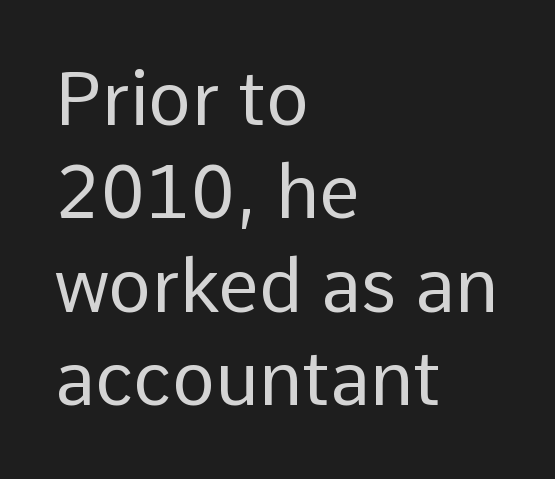
The image shows 73 px regular-weight sans-serif type, upright; set left-aligned, normal line spacing (1.28x), normal letter spacing, not underlined; low stroke contrast and a medium x-height.
